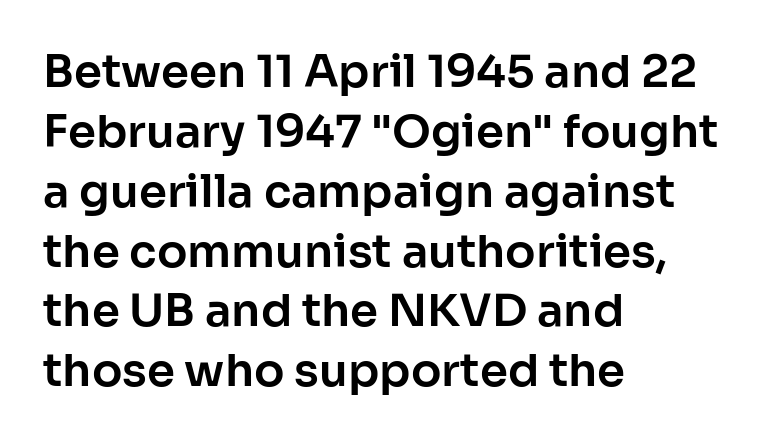
The image shows 45 px sans-serif type, upright; set left-aligned, normal line spacing (1.33x), normal letter spacing, not underlined; low stroke contrast and a medium x-height.
